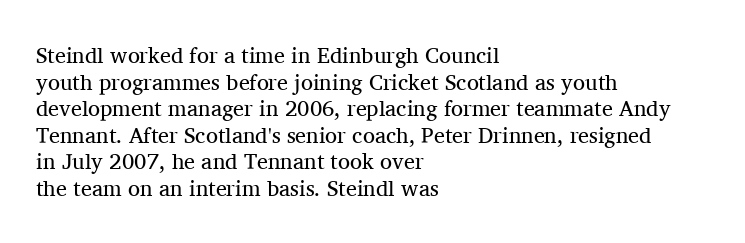
{"italic": "no", "bold": "no", "underline": "no", "align": "left", "line_spacing_ratio": 1.21, "letter_spacing": "normal", "letter_spacing_em": 0.0, "glyph_px": 22}
